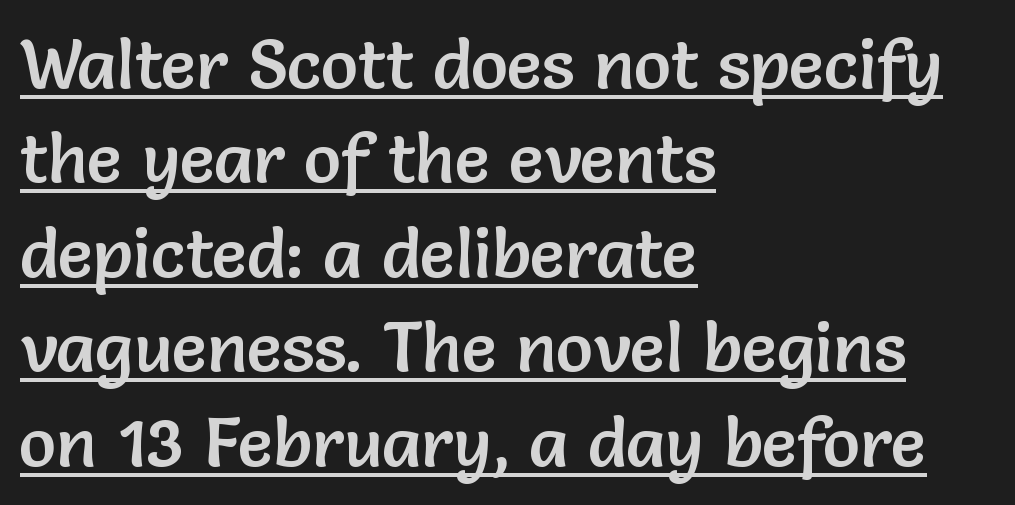
The image shows 70 px sans-serif type, upright; set left-aligned, normal line spacing (1.35x), normal letter spacing, underlined; low stroke contrast and a medium x-height.
